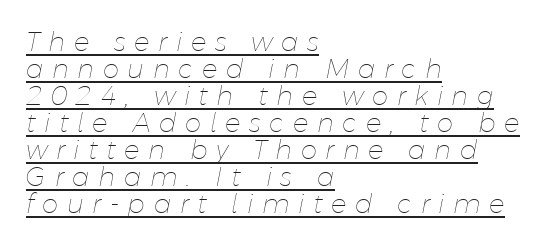
Q: Is the text bold? A: No.
Q: Is the text italic (slanted)? A: Yes, it leans right by about 11 degrees.
Q: Is the text underlined? A: Yes.
Q: How is the paragraph aligned? A: Left-aligned.
Q: Is the spacing between letters normal or unusually wide? A: Unusually wide.
Q: Is the spacing between lines tight, normal or loose? A: Tight.
